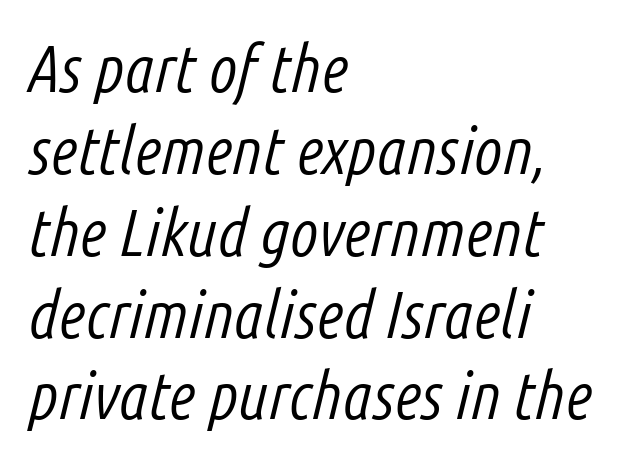
Q: Is the text bold? A: No.
Q: Is the text italic (slanted)? A: Yes, it leans right by about 14 degrees.
Q: Is the text underlined? A: No.
Q: How is the paragraph aligned? A: Left-aligned.
Q: Is the spacing between letters normal or unusually wide? A: Normal.
Q: Width (condensed, normal, or wide)? A: Condensed.
Q: Stroke contrast? A: Low.
Q: x-height? A: Medium.
Q: Monospaced? A: No.
